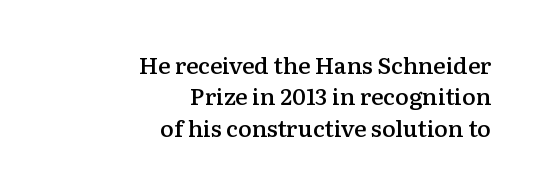
Q: Is the text bold? A: Semi-bold.
Q: Is the text italic (slanted)? A: No, it is upright.
Q: Is the text underlined? A: No.
Q: How is the paragraph aligned? A: Right-aligned.
Q: Is the spacing between letters normal or unusually wide? A: Normal.
Q: Is the spacing between lines tight, normal or loose? A: Normal.
